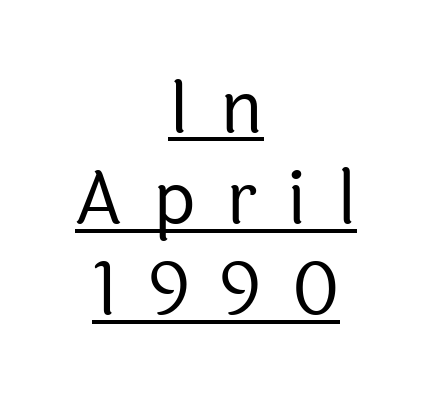
The string is rendered with underlining switched on. You could only call the tracking loose — the letters float apart. Each letter keeps its own natural width here, so spacing adapts to shape. Successive baselines arrive at the customary interval. The lines in this sample share a center point and differ in where they start and stop.
